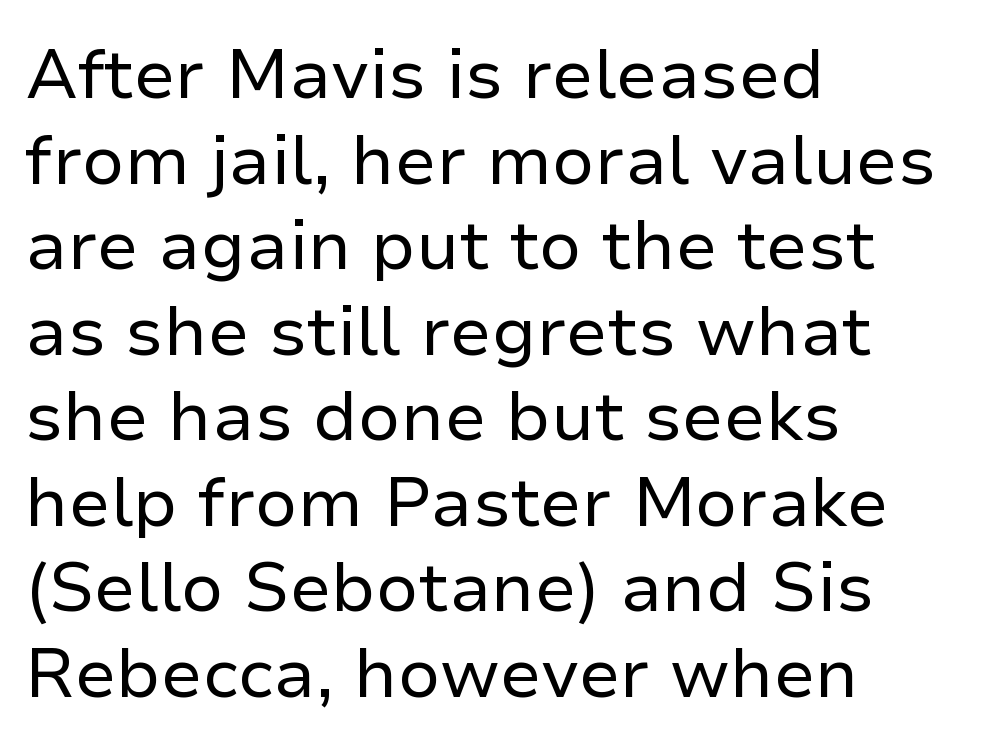
The image shows 69 px regular-weight sans-serif type, upright; set left-aligned, line spacing 1.24x, normal letter spacing, not underlined; low stroke contrast and a medium x-height.
